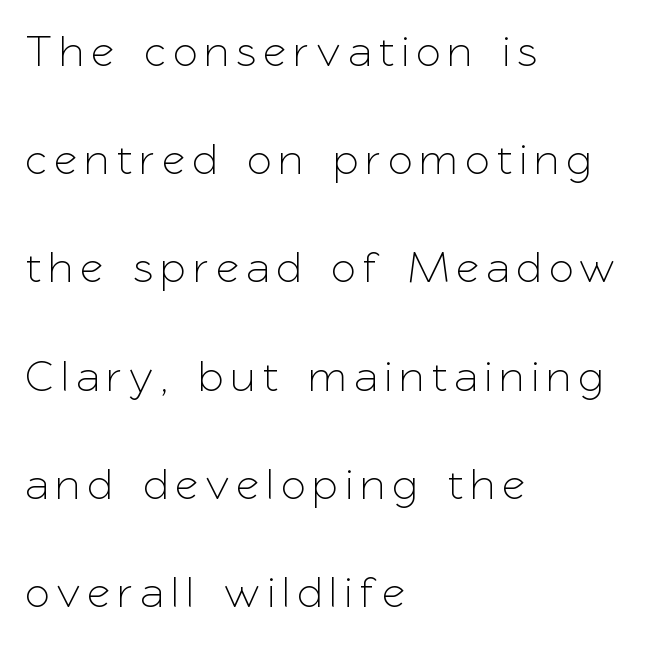
The image shows 44 px sans-serif type, upright; set left-aligned, loose line spacing (2.46x), unusually wide letter spacing (+0.2 em), not underlined; low stroke contrast and a medium x-height.
